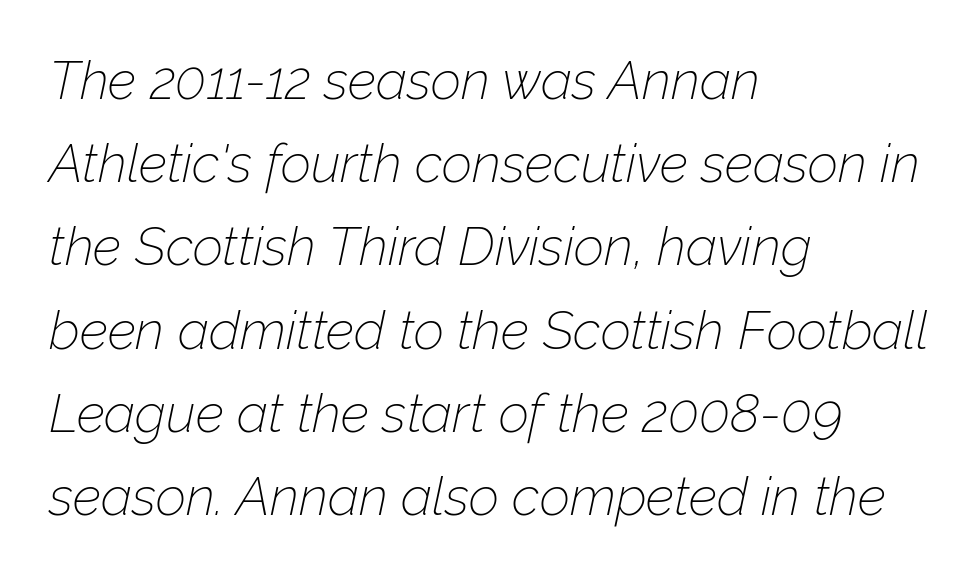
{"italic": "yes", "lean": "right", "slant_degrees": 12, "bold": "no", "weight": "thin", "width": "normal", "stroke_contrast": "low", "x_height": "medium", "monospaced": "no", "underline": "no", "align": "left", "line_spacing": "normal", "line_spacing_ratio": 1.57, "letter_spacing": "normal", "letter_spacing_em": 0.0, "glyph_px": 53}
